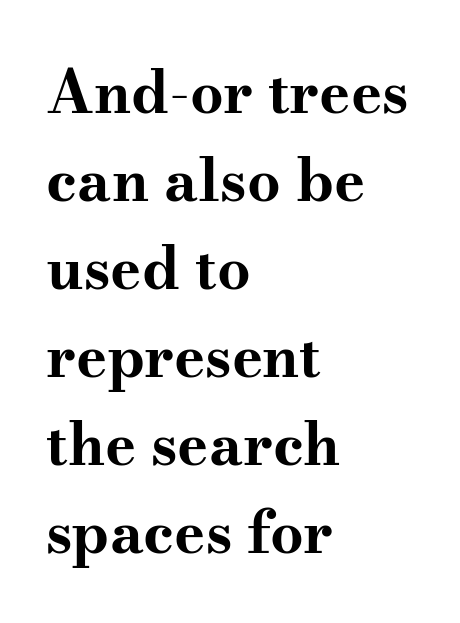
Q: Is the text bold? A: Yes.
Q: Is the text italic (slanted)? A: No, it is upright.
Q: Is the typeface a serif or a sans-serif typeface? A: Serif.
Q: Is the text underlined? A: No.
Q: How is the paragraph aligned? A: Left-aligned.
Q: Is the spacing between letters normal or unusually wide? A: Normal.
Q: Is the spacing between lines tight, normal or loose? A: Normal.
Q: Width (condensed, normal, or wide)? A: Wide.
Q: Stroke contrast? A: Medium.
Q: x-height? A: Small.
Q: Monospaced? A: No.
